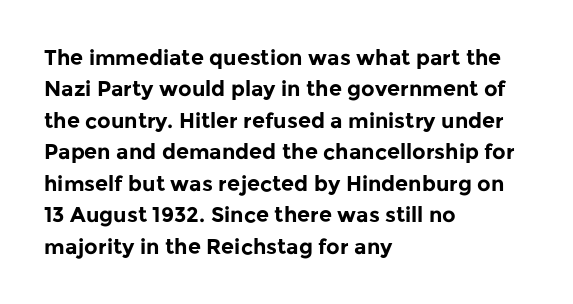
Set as a true bold cut, around the 700 mark. You can tell it's not italic because the verticals are truly vertical. Horizontally, the lines are justified to the leading edge only. Evenly set lines give the paragraph a standard silhouette. Just letters on the line, the space beneath them empty. Compared with typical body copy, the letter spacing here is the same.
